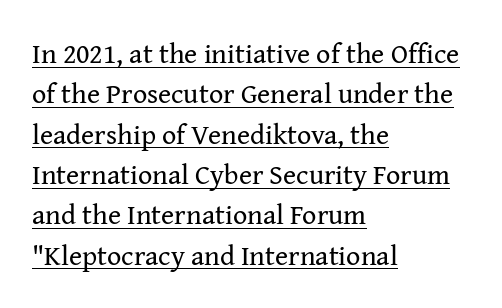
The image shows 28 px regular-weight serif type, upright; set left-aligned, normal line spacing (1.44x), normal letter spacing, underlined; medium stroke contrast and a medium x-height.
